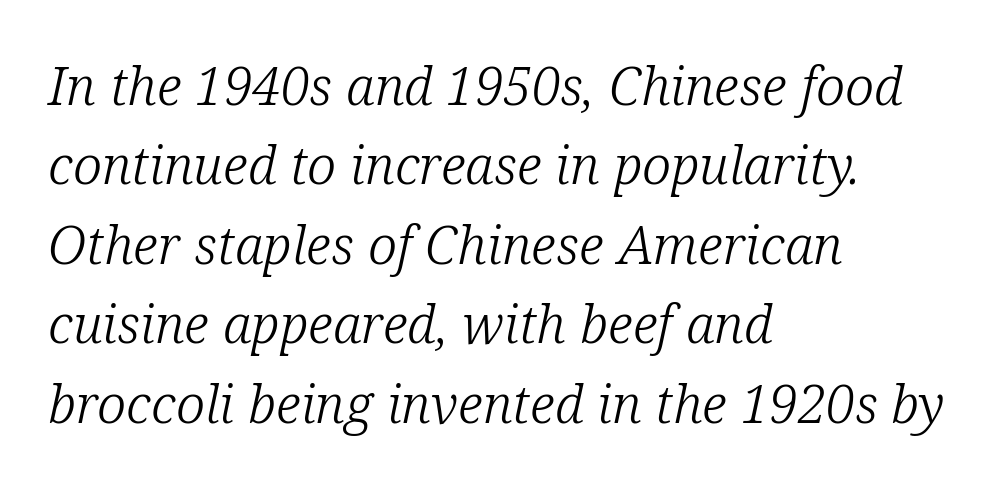
{"serif": "yes", "italic": "yes", "lean": "right", "slant_degrees": 12, "bold": "no", "weight": "light", "width": "normal", "stroke_contrast": "low", "x_height": "medium", "monospaced": "no", "underline": "no", "align": "left", "line_spacing": "normal", "line_spacing_ratio": 1.5, "letter_spacing": "normal", "letter_spacing_em": 0.0, "glyph_px": 53}
